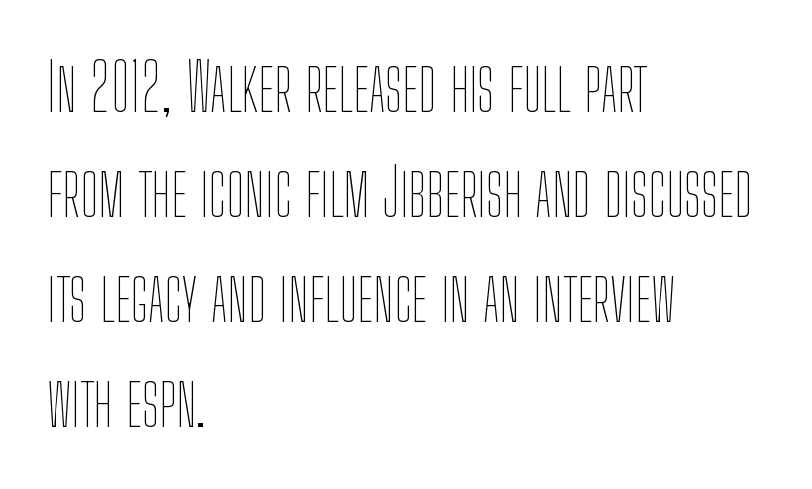
Q: Is the text bold? A: No.
Q: Is the text italic (slanted)? A: No, it is upright.
Q: Is the text underlined? A: No.
Q: How is the paragraph aligned? A: Left-aligned.
Q: Is the spacing between letters normal or unusually wide? A: Normal.
Q: Is the spacing between lines tight, normal or loose? A: Normal.
Q: Width (condensed, normal, or wide)? A: Condensed.
Q: Stroke contrast? A: Low.
Q: x-height? A: Medium.
Q: Monospaced? A: No.
